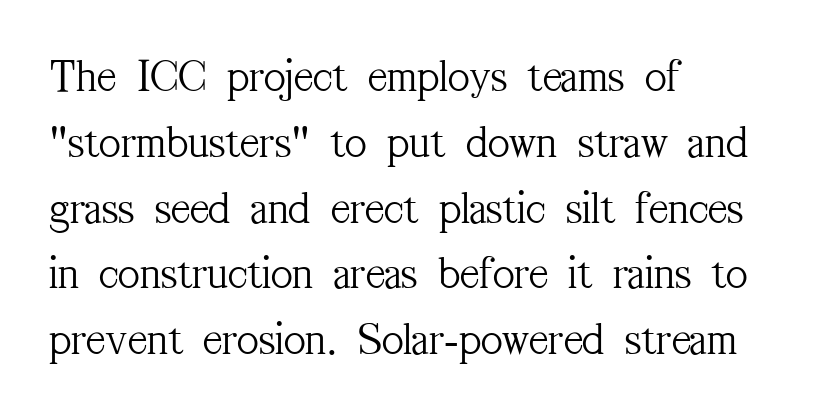
The image shows 47 px light, condensed serif type, upright; set left-aligned, normal line spacing (1.4x), normal letter spacing, not underlined; medium stroke contrast and a medium x-height.
